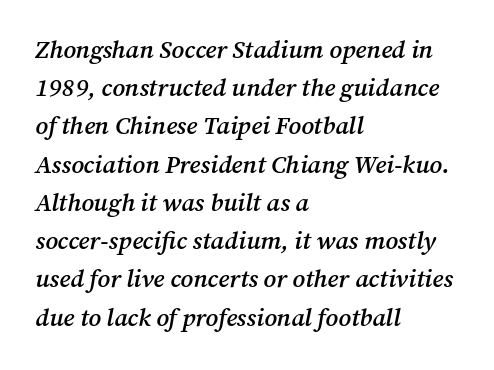
The face used here is a semibold: visibly heavier than regular, lighter than bold. The face used here is rendered with its standard letterfit. The passage shown stacks its lines at a standard gap. The axis of the letterforms is tilted away from vertical.
